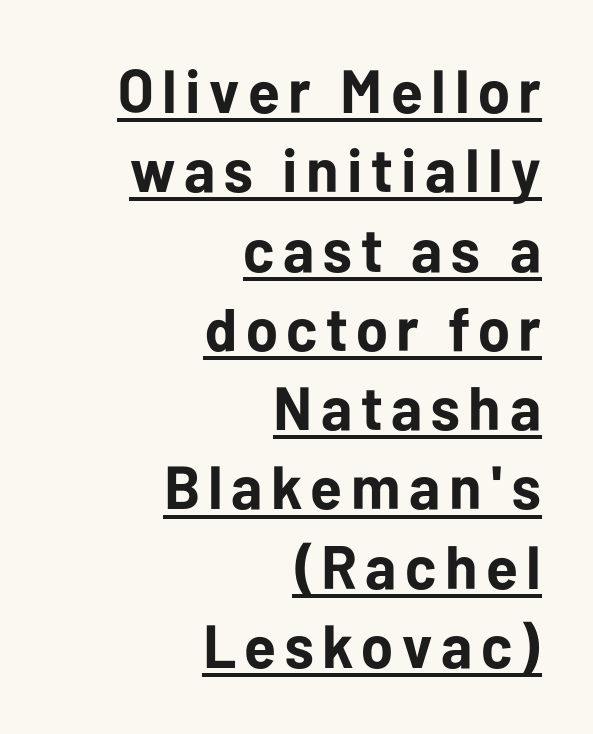
The image shows 61 px bold sans-serif type, upright; set right-aligned, normal line spacing (1.3x), underlined; low stroke contrast and a medium x-height.
